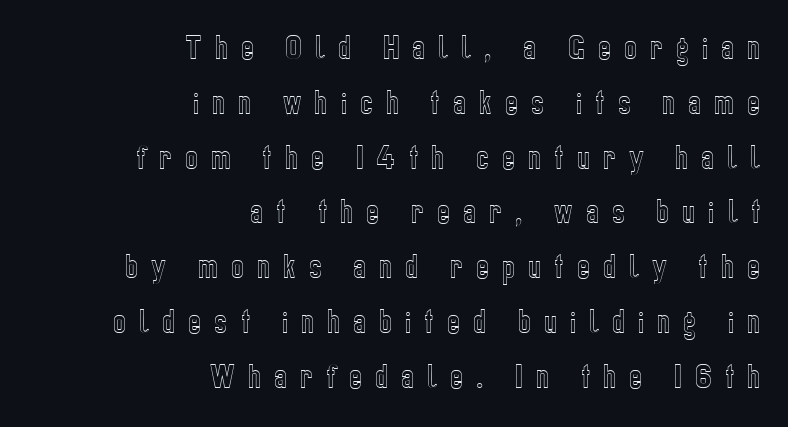
Check the space under the baseline: it is left empty. Which margin do the lines hug? The right one — the left edge is uneven. Tracking here is generous; glyphs stand well apart from one another. The lettering holds an erect, upright posture throughout. Regarding leading, the lines here are spaced well apart.
